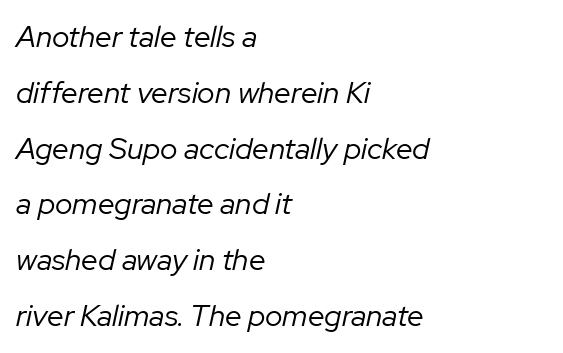
Q: Is the text bold? A: No.
Q: Is the text italic (slanted)? A: Yes, it leans right by about 12 degrees.
Q: Is the text underlined? A: No.
Q: How is the paragraph aligned? A: Left-aligned.
Q: Is the spacing between letters normal or unusually wide? A: Normal.
Q: Width (condensed, normal, or wide)? A: Normal.
Q: Stroke contrast? A: Low.
Q: x-height? A: Medium.
Q: Monospaced? A: No.
